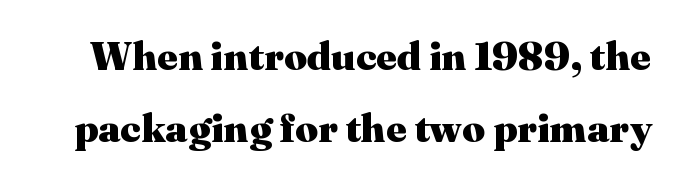
The image shows 40 px heavy serif type, upright; set line spacing 1.81x, normal letter spacing, not underlined; medium stroke contrast and a medium x-height.
